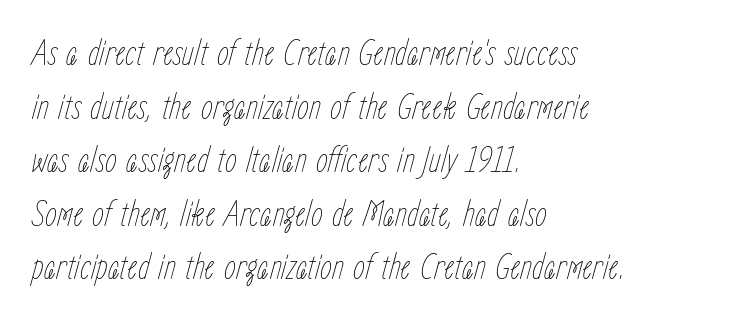
Q: Is the text bold? A: No.
Q: Is the text italic (slanted)? A: Yes, it leans right by about 15 degrees.
Q: Is the text underlined? A: No.
Q: How is the paragraph aligned? A: Left-aligned.
Q: Is the spacing between letters normal or unusually wide? A: Normal.
Q: Is the spacing between lines tight, normal or loose? A: Normal.
Q: Width (condensed, normal, or wide)? A: Condensed.
Q: Stroke contrast? A: Low.
Q: x-height? A: Medium.
Q: Monospaced? A: No.
